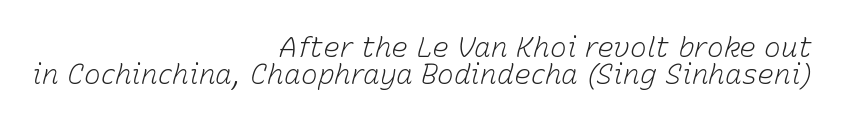
The passage shown leans; its letterforms are oblique. What stands out about the letter spacing? Nothing — it is the standard amount. Weight: not bold — regular or lighter. The glyphs are unaccompanied by any horizontal stroke below them. The passage shown is typed in a proportional face where columns would drift.
